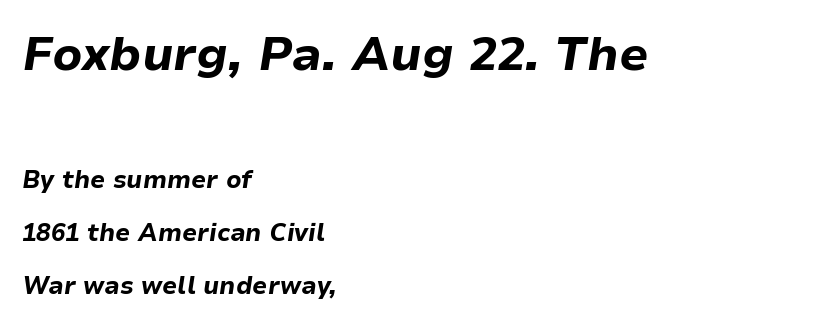
Looks like regular typesetting: each glyph gets only the width it needs. Notice how thick the strokes are: this is what a full bold looks like. The more generous point size was reserved for the upper chunk. Unmarked baselines from the first word to the last. Compared with a centered layout, this one pins lines to the left instead.
